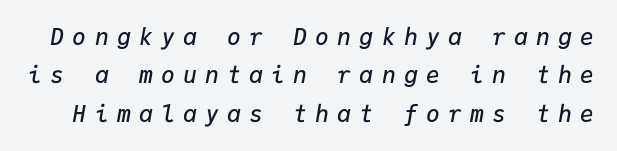
Q: Is the text bold? A: Semi-bold.
Q: Is the text italic (slanted)? A: Yes, it leans right by about 9 degrees.
Q: Is the text underlined? A: No.
Q: Is the spacing between letters normal or unusually wide? A: Unusually wide.
Q: Is the spacing between lines tight, normal or loose? A: Normal.
